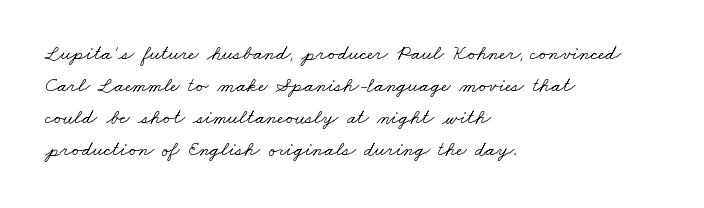
Q: Is the text bold? A: No.
Q: Is the text underlined? A: No.
Q: How is the paragraph aligned? A: Left-aligned.
Q: Is the spacing between letters normal or unusually wide? A: Normal.
Q: Is the spacing between lines tight, normal or loose? A: Normal.
